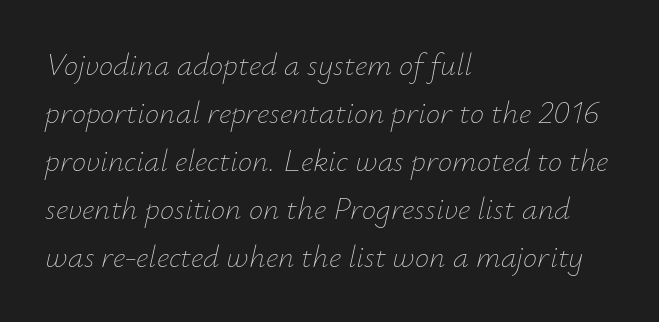
This reads as an unemphasized weight, regular at the heaviest. Here the designer chose a conventional face with non-uniform glyph widths. Underline: absent. Caption: standard tracking, unaltered. Whoever set this chose a conventional vertical rhythm. Style check: oblique.
